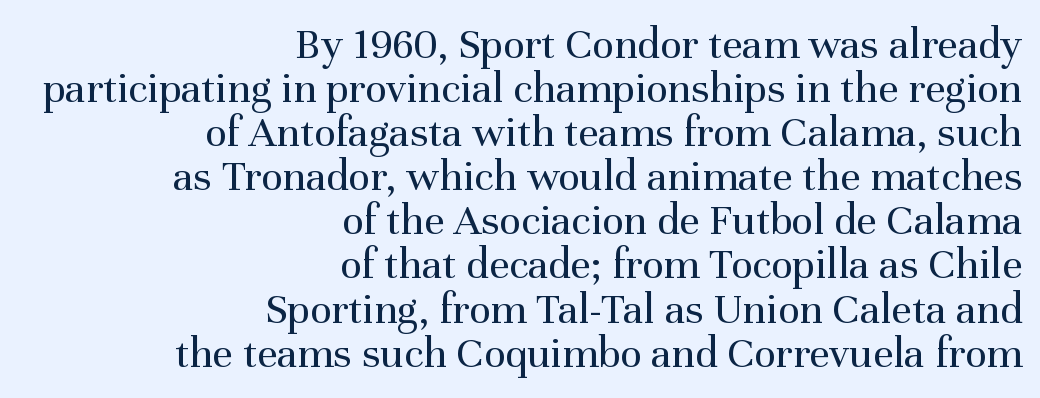
The letters stand straight up with perfectly vertical stems. You could not count columns in this text — the font is proportionally spaced. Which margin do the lines hug? The right one — the left edge is uneven. Has an underline been added? It has not. Nobody touched the tracking dial on this one. Weight: not bold — regular or lighter.
